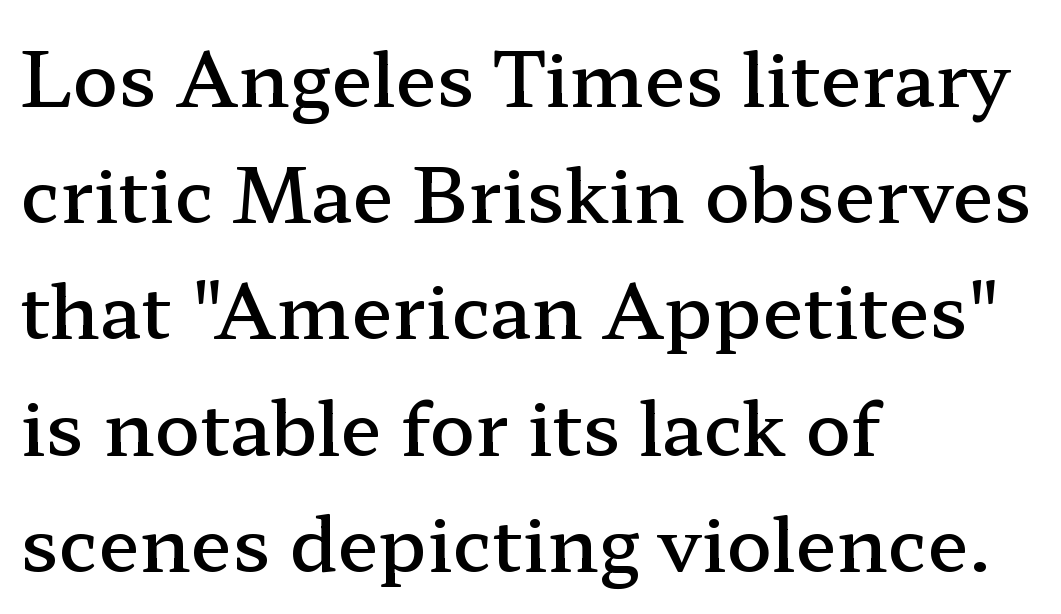
The image shows 75 px semibold, wide serif type, upright; set left-aligned, normal line spacing (1.55x), normal letter spacing, not underlined; low stroke contrast and a medium x-height.
